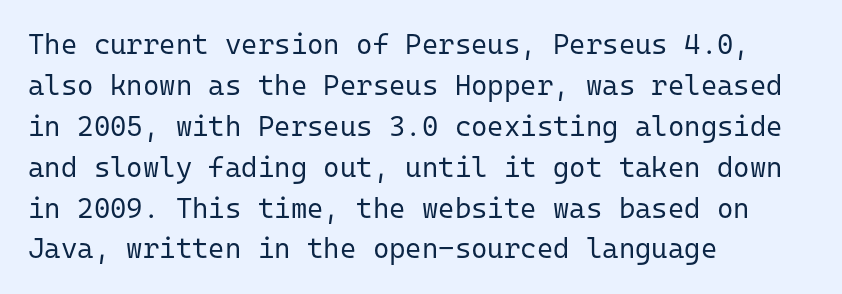
{"serif": "no", "italic": "no", "bold": "no", "weight": "regular", "width": "normal", "stroke_contrast": "low", "x_height": "medium", "monospaced": "yes", "underline": "no", "align": "left", "line_spacing": "normal", "line_spacing_ratio": 1.46, "letter_spacing": "normal", "letter_spacing_em": 0.0, "glyph_px": 28}
